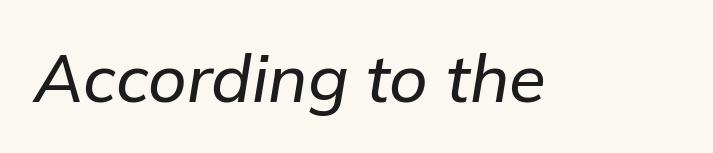
{"italic": "yes", "lean": "right", "slant_degrees": 9, "width": "normal", "stroke_contrast": "low", "x_height": "medium", "monospaced": "no", "underline": "no", "letter_spacing": "normal", "letter_spacing_em": 0.0, "glyph_px": 67}
